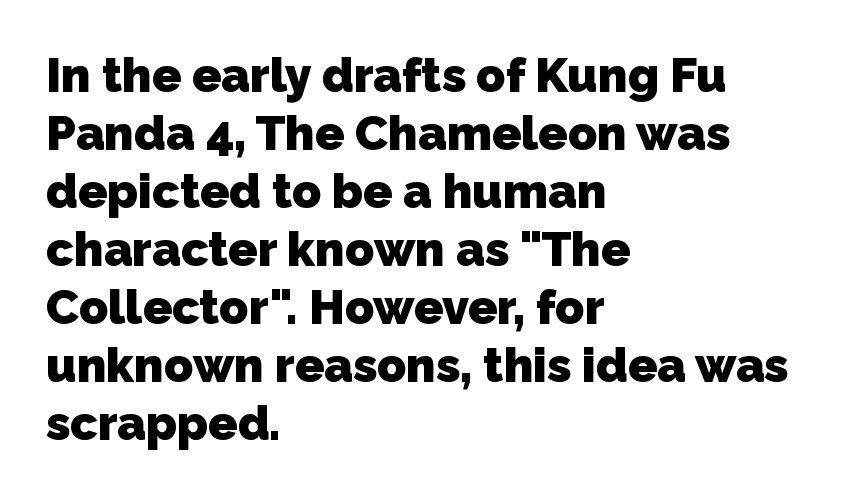
{"serif": "no", "bold": "yes", "weight": "heavy", "width": "normal", "stroke_contrast": "low", "x_height": "medium", "monospaced": "no", "underline": "no", "align": "left", "line_spacing_ratio": 1.21, "letter_spacing": "normal", "letter_spacing_em": 0.0, "glyph_px": 48}
